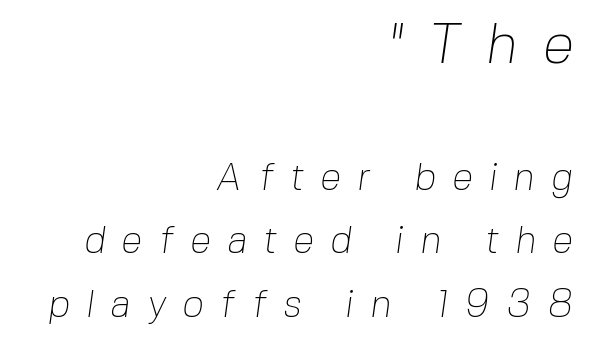
Spacing verdict: proportional, widths tailored to each character. Reading down the block, your eye finds every line finishing at a fixed right position. Is the letter spacing exaggerated? Yes — the characters are pushed far apart. A bare baseline throughout the passage. Letters have the restrained weight of plain body copy at most.
